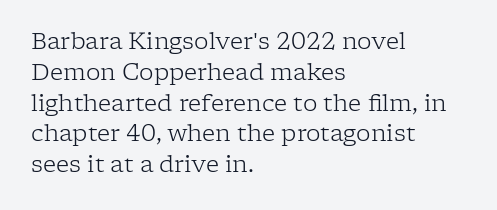
{"italic": "no", "bold": "no", "underline": "no", "align": "left", "line_spacing": "normal", "line_spacing_ratio": 1.34, "letter_spacing": "normal", "letter_spacing_em": 0.0, "glyph_px": 23}
